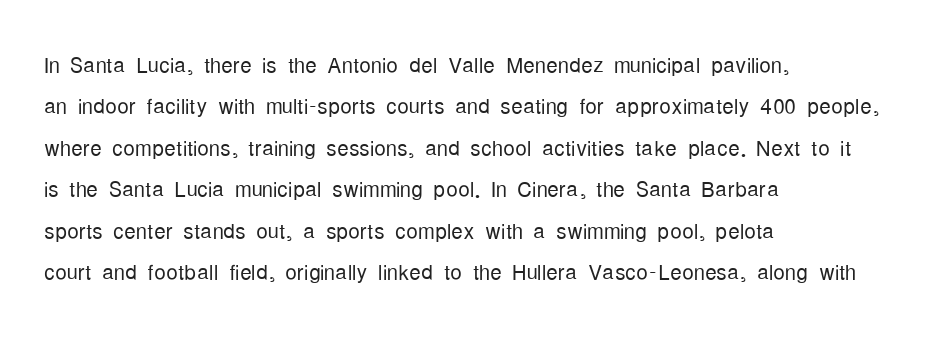
Looks like regular typesetting: each glyph gets only the width it needs. One glance says typical: line gaps are just what's usual. The paragraph has a hard left edge and a soft right edge. Posture: upright roman. Weight: regular or lighter.
